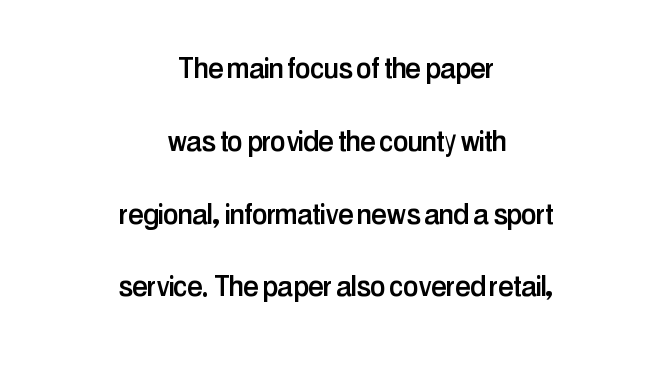
{"serif": "no", "italic": "no", "width": "condensed", "stroke_contrast": "low", "x_height": "medium", "monospaced": "no", "underline": "no", "align": "center", "line_spacing": "loose", "line_spacing_ratio": 2.08, "letter_spacing": "normal", "letter_spacing_em": 0.0, "glyph_px": 35}
